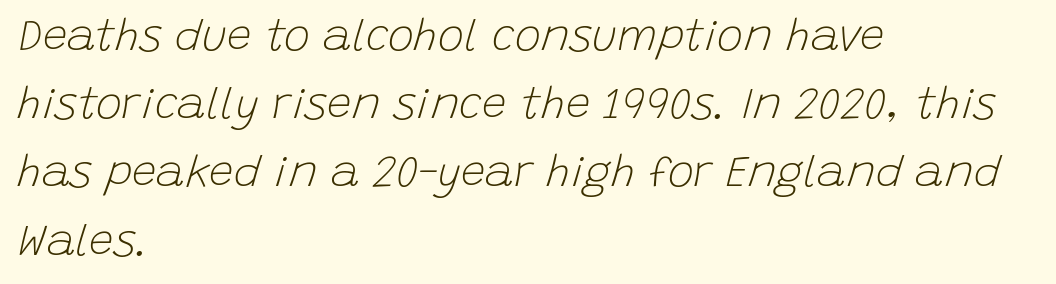
The image shows 44 px light type, italic (leaning right); set left-aligned, normal line spacing (1.55x), normal letter spacing, not underlined; low stroke contrast and a large x-height.
